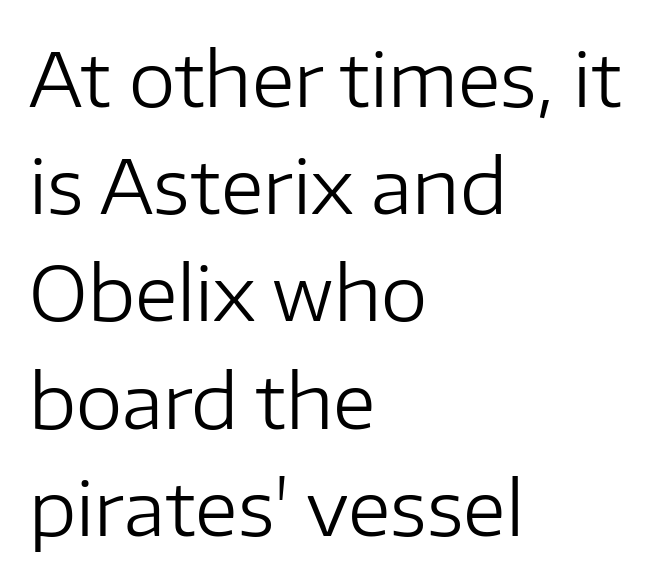
{"serif": "no", "italic": "no", "bold": "no", "weight": "regular", "width": "normal", "stroke_contrast": "low", "x_height": "medium", "monospaced": "no", "underline": "no", "align": "left", "line_spacing": "normal", "line_spacing_ratio": 1.43, "letter_spacing": "normal", "letter_spacing_em": 0.0, "glyph_px": 75}
